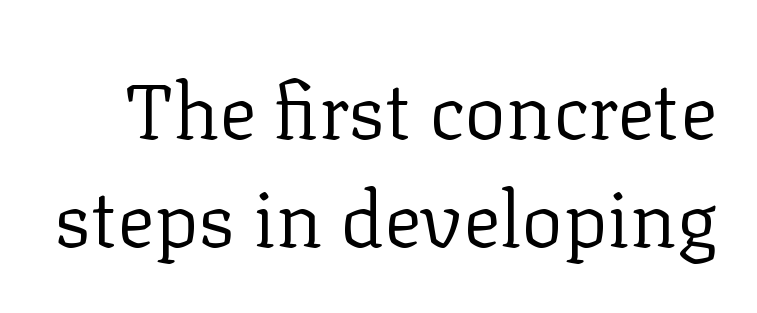
{"serif": "yes", "italic": "no", "bold": "no", "weight": "regular", "width": "normal", "stroke_contrast": "low", "x_height": "medium", "monospaced": "no", "underline": "no", "line_spacing": "normal", "line_spacing_ratio": 1.38, "letter_spacing": "normal", "letter_spacing_em": 0.0, "glyph_px": 78}
